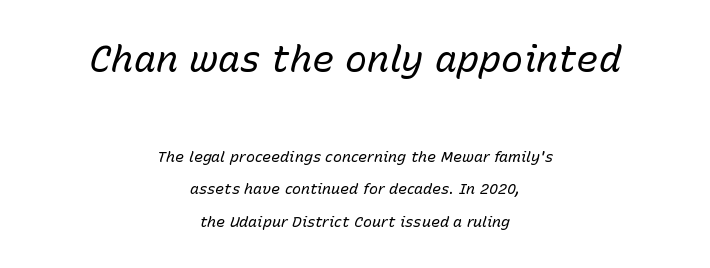
Q: Is the text bold? A: No.
Q: Is the text italic (slanted)? A: Yes, it leans right by about 15 degrees.
Q: Is the text underlined? A: No.
Q: How is the paragraph aligned? A: Centered.
Q: Is the spacing between letters normal or unusually wide? A: Normal.
Q: Is the spacing between lines tight, normal or loose? A: Loose.
Q: Which block of text is set in a larger size, the first (top) or the second (bottom)? A: The first (top) one.
Q: Width (condensed, normal, or wide)? A: Normal.
Q: Stroke contrast? A: Low.
Q: x-height? A: Medium.
Q: Monospaced? A: No.
